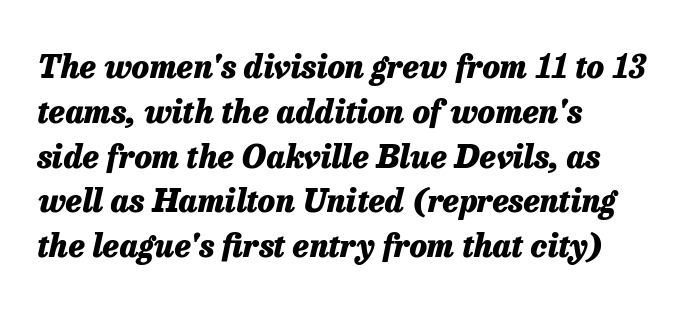
Has an underline been added? It has not. The letters advance in unequal steps, a hallmark of proportional type. Left-aligned paragraph, ragged on the right. Successive baselines arrive at the customary interval. Weight: bold. The text carries the slant typical of an italic or oblique font.
